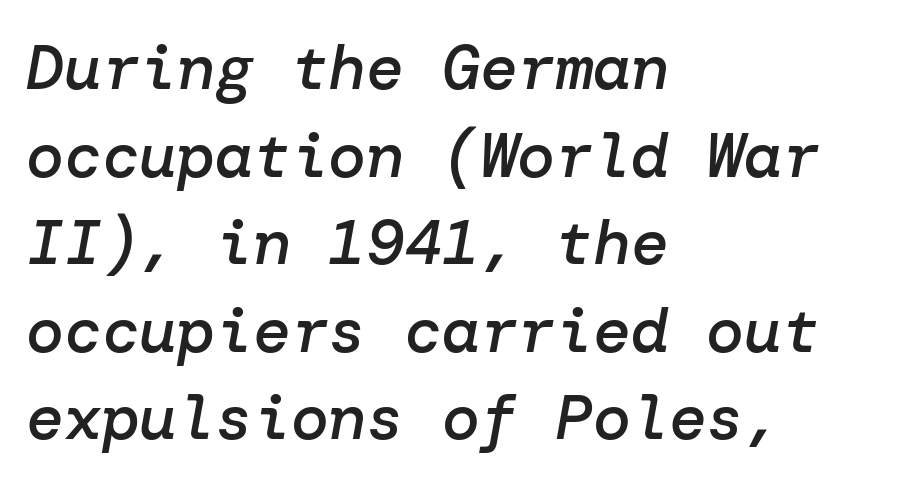
A bare baseline throughout the passage. The line texture is even and compact thanks to regular tracking. Every row of glyphs begins at an identical x-position on the left. As a designer I'd log this as weight 600, semibold.
